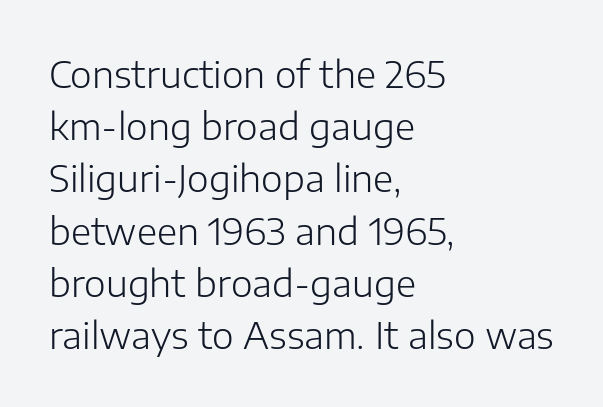
Q: Is the text bold? A: No.
Q: Is the text italic (slanted)? A: No, it is upright.
Q: Is the typeface a serif or a sans-serif typeface? A: Sans-serif.
Q: Is the text underlined? A: No.
Q: How is the paragraph aligned? A: Left-aligned.
Q: Is the spacing between letters normal or unusually wide? A: Normal.
Q: Is the spacing between lines tight, normal or loose? A: Normal.
Q: Width (condensed, normal, or wide)? A: Normal.
Q: Stroke contrast? A: Low.
Q: x-height? A: Medium.
Q: Monospaced? A: No.
